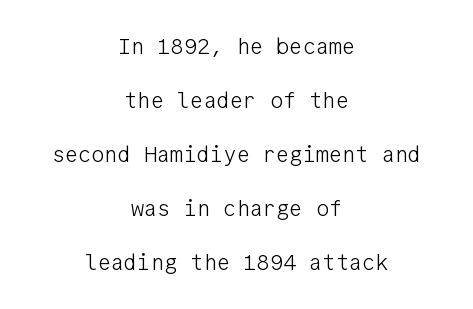
The image shows 22 px text type, upright; set centered, loose line spacing (2.45x), normal letter spacing, not underlined.
